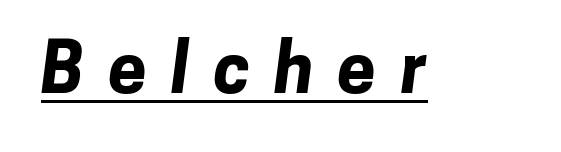
Q: Is the text bold? A: Yes.
Q: Is the typeface a serif or a sans-serif typeface? A: Sans-serif.
Q: Is the text underlined? A: Yes.
Q: Is the spacing between letters normal or unusually wide? A: Unusually wide.
Q: Width (condensed, normal, or wide)? A: Normal.
Q: Stroke contrast? A: Low.
Q: x-height? A: Medium.
Q: Monospaced? A: No.
